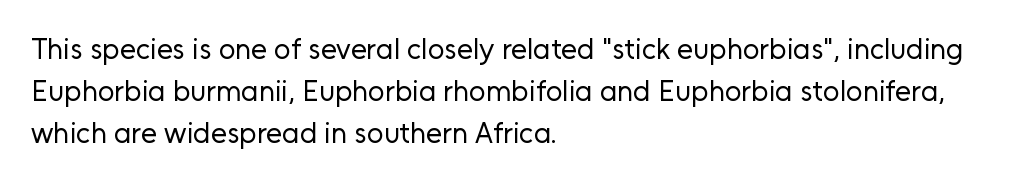
The strokes carry an ordinary text weight at most. Here the glyphs are tracked normally, forming tight word shapes. Stroke terminals: plain, sans-serif. Honestly, there is no underline to notice here at all.
